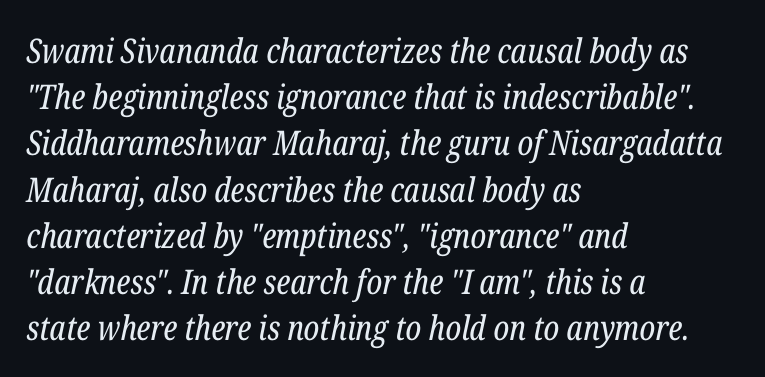
The image shows 34 px regular-weight, condensed serif type, italic (leaning right); set left-aligned, normal line spacing (1.36x), normal letter spacing, not underlined; low stroke contrast and a medium x-height.
